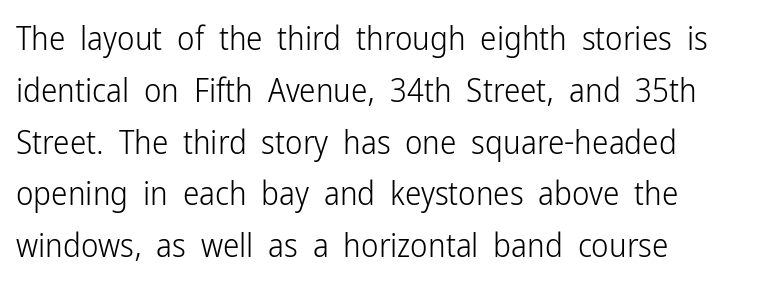
The image shows 33 px light, condensed sans-serif type, upright; set left-aligned, normal line spacing (1.57x), normal letter spacing, not underlined; low stroke contrast and a medium x-height.
